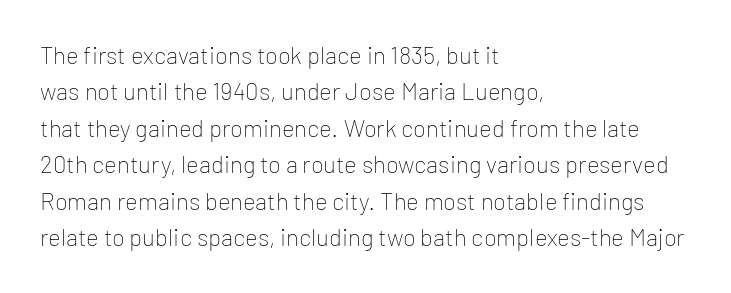
{"italic": "no", "bold": "no", "underline": "no", "align": "left", "line_spacing": "normal", "line_spacing_ratio": 1.52, "letter_spacing": "normal", "letter_spacing_em": 0.0, "glyph_px": 24}
